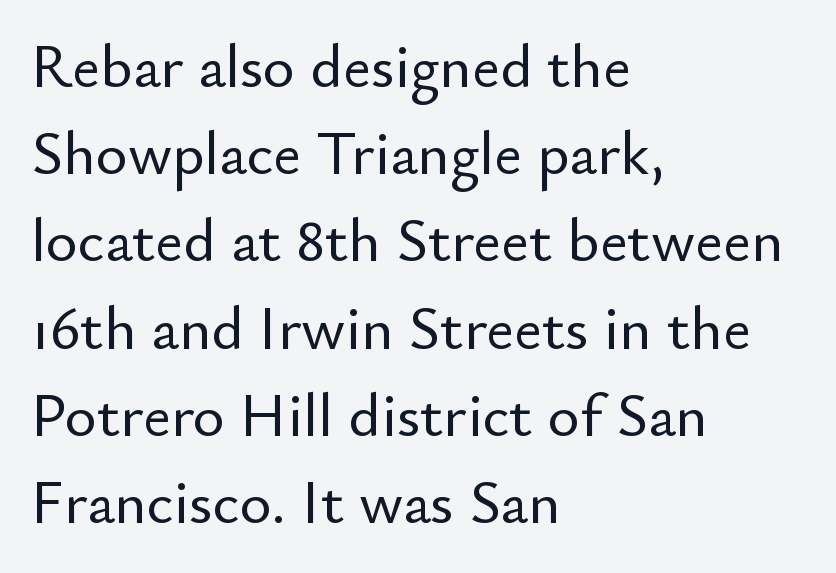
The image shows 61 px sans-serif type, upright; set left-aligned, normal line spacing (1.43x), normal letter spacing, not underlined; low stroke contrast and a small x-height.
